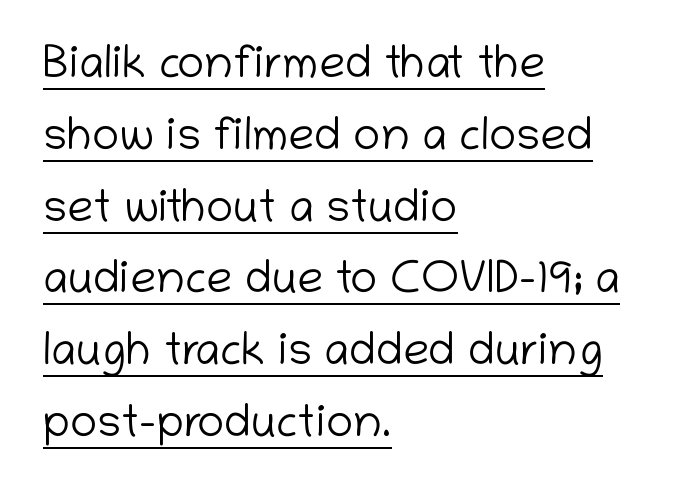
The image shows 46 px light sans-serif type, upright; set left-aligned, normal line spacing (1.56x), normal letter spacing, underlined; low stroke contrast and a medium x-height.
